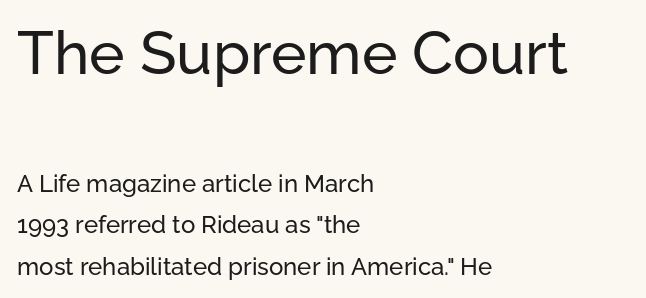
{"serif": "no", "italic": "no", "width": "normal", "stroke_contrast": "low", "x_height": "medium", "monospaced": "no", "underline": "no", "align": "left", "line_spacing_ratio": 1.73, "letter_spacing": "normal", "letter_spacing_em": 0.0, "larger_block": "first", "size_ratio": 2.5, "glyph_px": 60}
